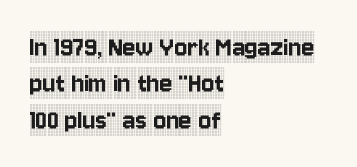
Q: Is the text italic (slanted)? A: No, it is upright.
Q: Is the typeface a serif or a sans-serif typeface? A: Serif.
Q: Is the text underlined? A: No.
Q: How is the paragraph aligned? A: Left-aligned.
Q: Is the spacing between letters normal or unusually wide? A: Normal.
Q: Width (condensed, normal, or wide)? A: Condensed.
Q: x-height? A: Large.
Q: Monospaced? A: No.
